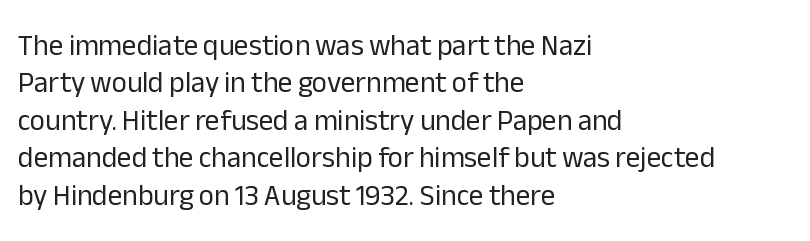
Are there feet on the stems? There aren't — it's a sans. The gap between lines stays unmarked. Does the lettering tilt? It doesn't — this is upright. Each letter keeps its own natural width here, so spacing adapts to shape. How are the letters spaced? Ordinarily, with no added tracking. The compositor pushed each line to the left boundary.
